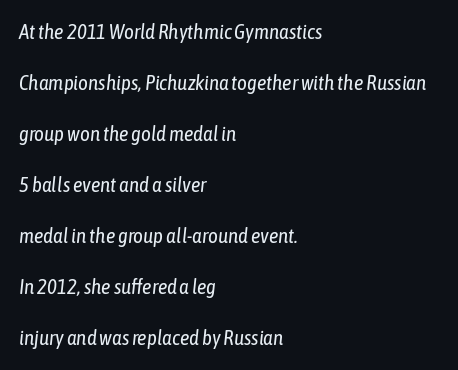
The image shows 21 px text type, italic (leaning right); set left-aligned, loose line spacing (2.43x), normal letter spacing, not underlined.
